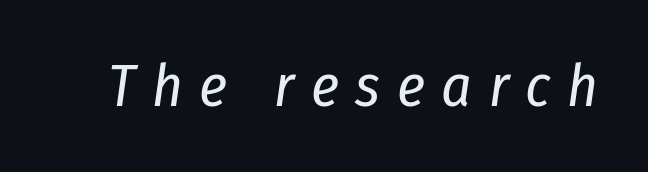
{"italic": "yes", "lean": "right", "slant_degrees": 8, "bold": "no", "weight": "regular", "width": "condensed", "stroke_contrast": "low", "x_height": "medium", "monospaced": "no", "underline": "no", "letter_spacing": "wide", "letter_spacing_em": 0.28, "glyph_px": 59}
